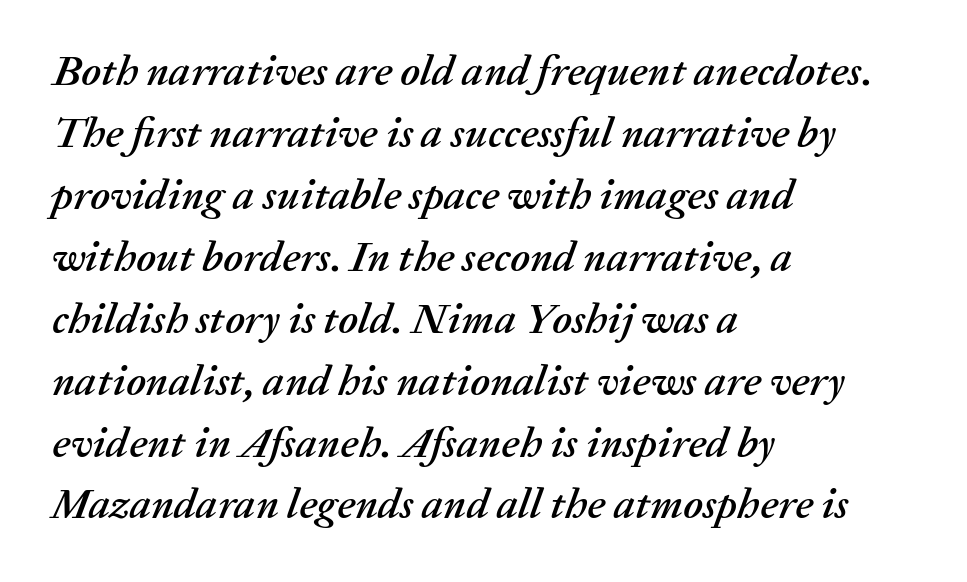
Q: Is the text italic (slanted)? A: Yes, it leans right by about 20 degrees.
Q: Is the text underlined? A: No.
Q: How is the paragraph aligned? A: Left-aligned.
Q: Is the spacing between letters normal or unusually wide? A: Normal.
Q: Is the spacing between lines tight, normal or loose? A: Normal.
Q: Width (condensed, normal, or wide)? A: Normal.
Q: Stroke contrast? A: Medium.
Q: x-height? A: Medium.
Q: Monospaced? A: No.
